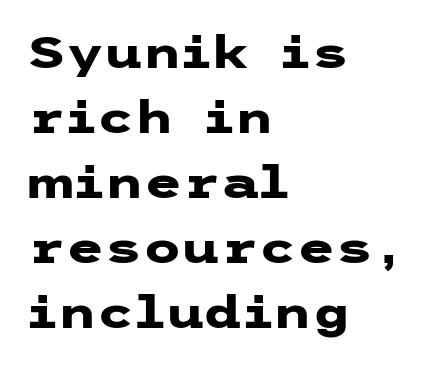
Honestly, the row spacing looks completely unremarkable. The paragraph has a hard left edge and a soft right edge. The passage shown is not underscored anywhere. Thick stems and heavy bowls — unmistakably bold.
